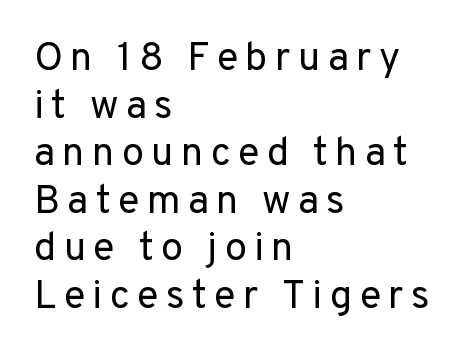
The font is comparable to plain body text, perhaps lighter. No feet cap the strokes, marking this as sans-serif type. The lines in this sample share a left origin and differ only in where they stop. The space directly below the letters is spotless. This sample uses an upright cut, with every glyph sitting square on the baseline. This sample has the flowing, uneven cadence of proportional lettering.
